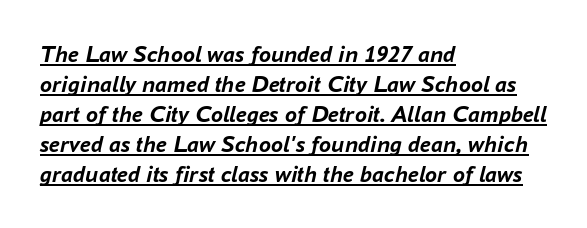
The image shows 24 px bold type, italic (leaning right); set left-aligned, normal line spacing (1.25x), normal letter spacing, underlined.
